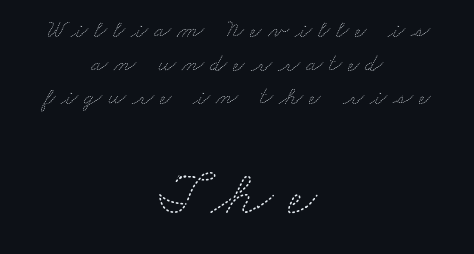
Glyph-to-glyph distance is far greater than everyday printed text. The letters advance in unequal steps, a hallmark of proportional type. The font sits on the lighter half of the weight spectrum, regular included. The words here are not underlined.
